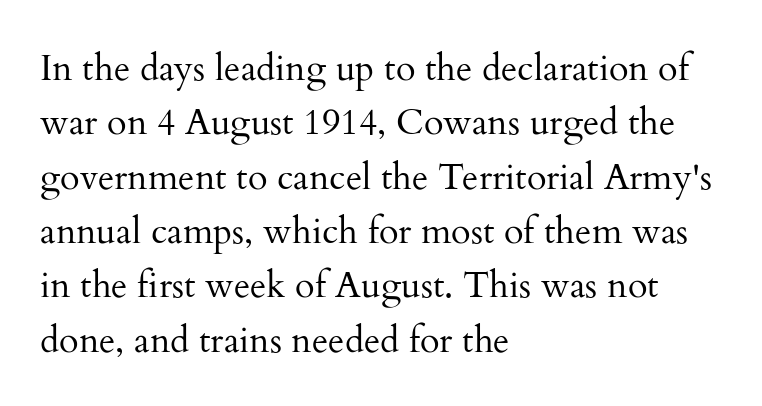
Q: Is the text bold? A: No.
Q: Is the text italic (slanted)? A: No, it is upright.
Q: Is the typeface a serif or a sans-serif typeface? A: Serif.
Q: Is the text underlined? A: No.
Q: How is the paragraph aligned? A: Left-aligned.
Q: Is the spacing between letters normal or unusually wide? A: Normal.
Q: Is the spacing between lines tight, normal or loose? A: Normal.
Q: Width (condensed, normal, or wide)? A: Normal.
Q: Stroke contrast? A: Medium.
Q: x-height? A: Small.
Q: Monospaced? A: No.
